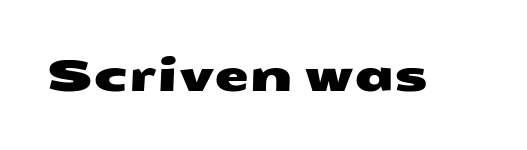
{"serif": "no", "width": "wide", "stroke_contrast": "medium", "x_height": "medium", "monospaced": "no", "underline": "no", "letter_spacing": "normal", "letter_spacing_em": 0.0, "glyph_px": 45}
